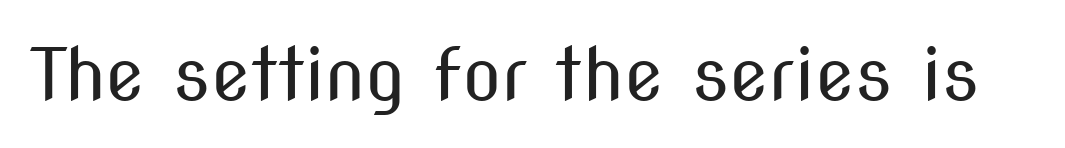
No heavy texture on the line: the type isn't bold. No extra tracking has been applied to these lines. This sample uses a sans-serif face. Spacing verdict: proportional, widths tailored to each character.
